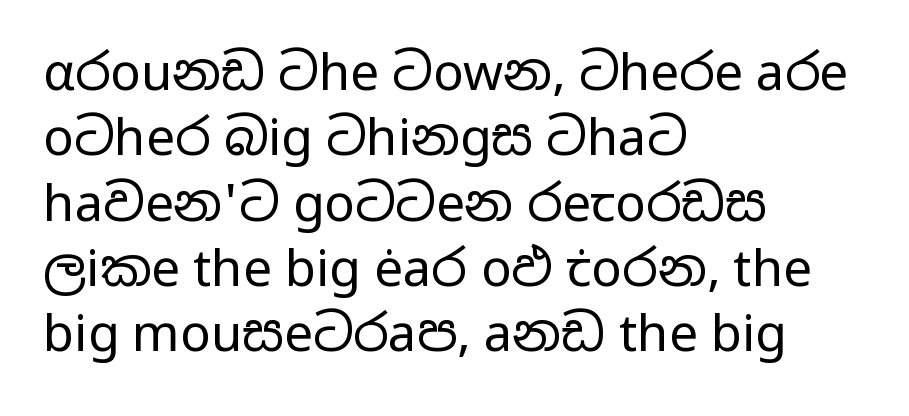
The image shows 51 px regular-weight, wide sans-serif type, upright; set left-aligned, normal line spacing (1.28x), normal letter spacing, not underlined; low stroke contrast and a medium x-height.
